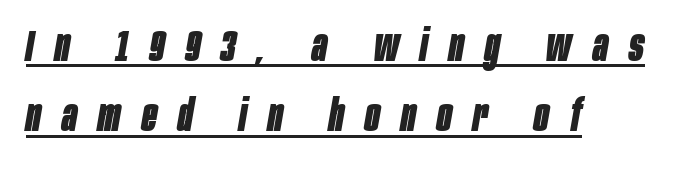
{"italic": "yes", "lean": "right", "slant_degrees": 10, "bold": "yes", "weight": "bold", "width": "condensed", "stroke_contrast": "low", "x_height": "large", "monospaced": "no", "underline": "yes", "align": "left", "line_spacing": "normal", "line_spacing_ratio": 1.6, "letter_spacing": "wide", "letter_spacing_em": 0.48, "glyph_px": 44}
